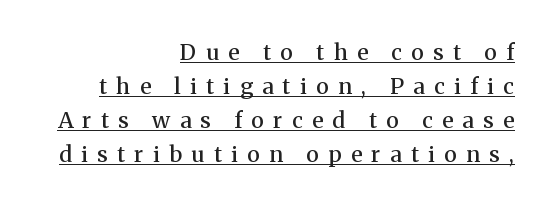
When letters stand straight like this, we call the style roman or upright. The glyphs are accompanied by a horizontal stroke just below them. The text block is weighted toward the right margin, trailing off unevenly leftward. Words appear elongated and porous because spacing is wide.
